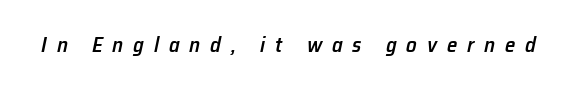
Q: Is the text bold? A: Semi-bold.
Q: Is the text italic (slanted)? A: Yes, it leans right by about 12 degrees.
Q: Is the text underlined? A: No.
Q: Is the spacing between letters normal or unusually wide? A: Unusually wide.
